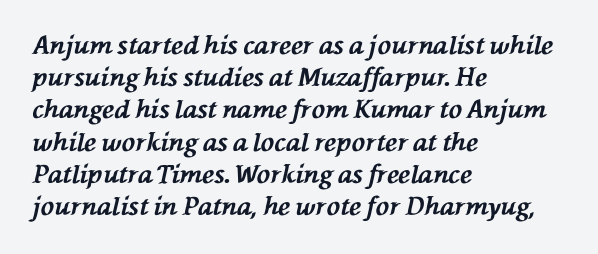
The image shows 25 px bold type, italic (leaning left); set left-aligned, normal line spacing (1.29x), normal letter spacing, not underlined.
